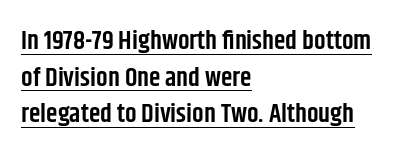
This is the in-between weight designers call semibold or demi. Emphasis is given by a line drawn under the lettering. Is there any slant? The stems are plumb. How are the letters spaced? Ordinarily, with no added tracking. If you measured baseline to baseline, you'd find a middling distance.
